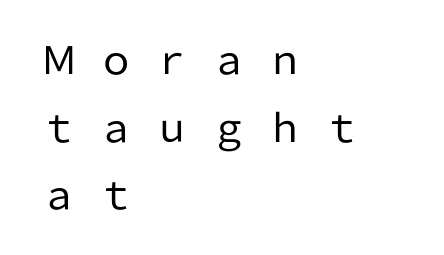
Q: Is the text bold? A: No.
Q: Is the text italic (slanted)? A: No, it is upright.
Q: Is the typeface a serif or a sans-serif typeface? A: Sans-serif.
Q: Is the text underlined? A: No.
Q: How is the paragraph aligned? A: Left-aligned.
Q: Is the spacing between letters normal or unusually wide? A: Unusually wide.
Q: Width (condensed, normal, or wide)? A: Normal.
Q: Stroke contrast? A: Low.
Q: x-height? A: Medium.
Q: Monospaced? A: No.
